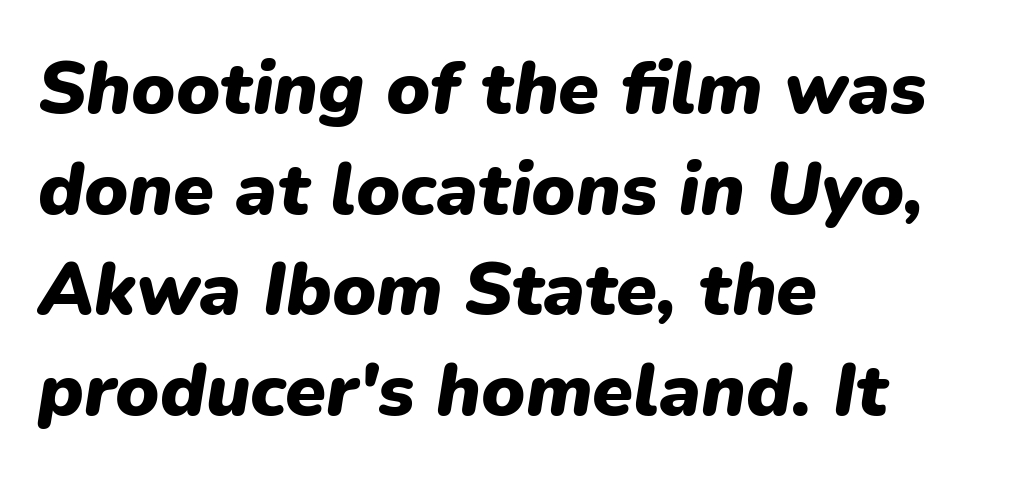
The image shows 74 px heavy type, italic (leaning right); set left-aligned, normal line spacing (1.36x), normal letter spacing, not underlined; low stroke contrast and a medium x-height.
